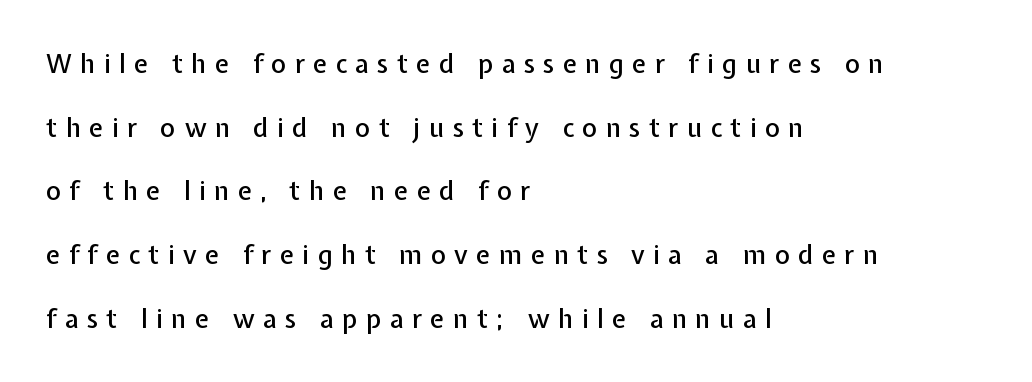
Here the glyphs are tracked loosely, breaking word shapes into spaced letters. A classic flush-left, rag-right setting is used for this passage. Posture: vertical. Quick note: interline space is abundant.
